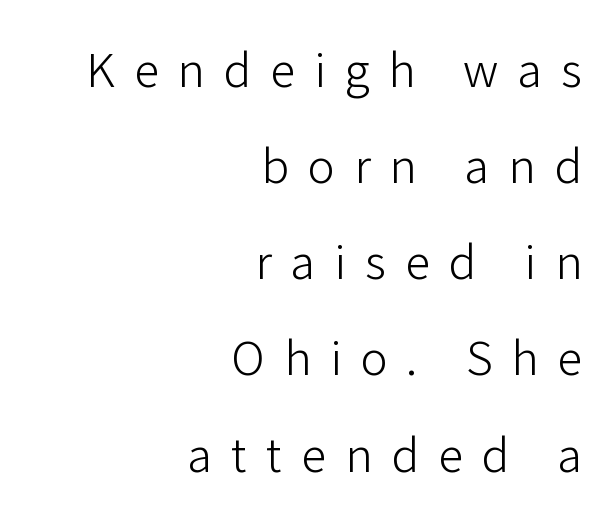
Loose tracking; the words dissolve into strings of separated letters. You could not count columns in this text — the font is proportionally spaced. Only glyphs here, with clear space below each row. Compared with typical paragraphs, the rows here are farther apart. Is the block centered? No — it sits flush against the right margin.
